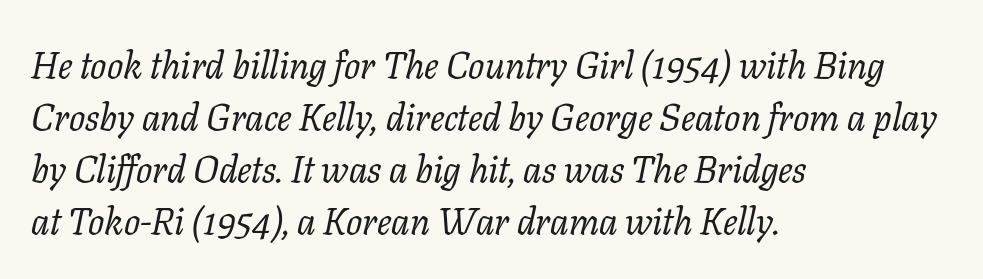
The image shows 38 px regular-weight serif type, italic (leaning right); set left-aligned, normal line spacing (1.37x), normal letter spacing, not underlined; low stroke contrast and a medium x-height.
